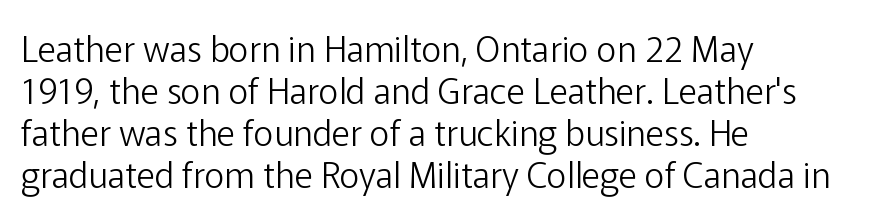
Q: Is the text bold? A: No.
Q: Is the text italic (slanted)? A: No, it is upright.
Q: Is the typeface a serif or a sans-serif typeface? A: Sans-serif.
Q: Is the text underlined? A: No.
Q: How is the paragraph aligned? A: Left-aligned.
Q: Is the spacing between letters normal or unusually wide? A: Normal.
Q: Width (condensed, normal, or wide)? A: Normal.
Q: Stroke contrast? A: Low.
Q: x-height? A: Medium.
Q: Monospaced? A: No.
